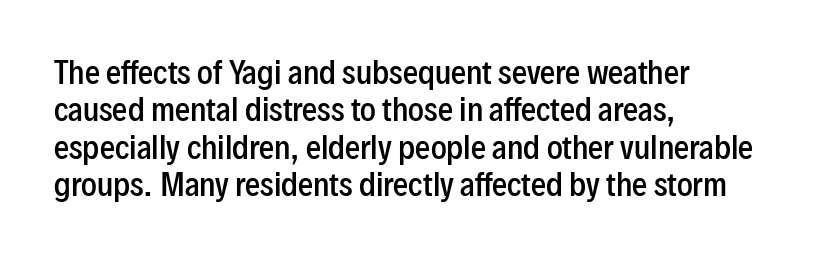
{"serif": "no", "italic": "no", "bold": "semi", "weight": "semibold", "width": "condensed", "stroke_contrast": "low", "x_height": "medium", "monospaced": "no", "underline": "no", "align": "left", "line_spacing": "normal", "line_spacing_ratio": 1.25, "letter_spacing": "normal", "letter_spacing_em": 0.0, "glyph_px": 30}
